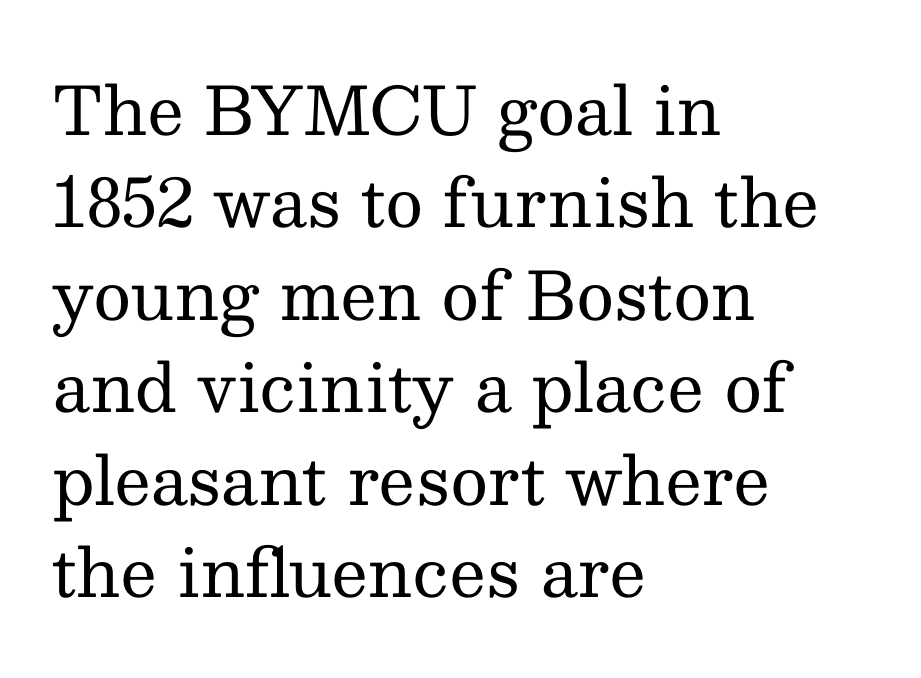
The image shows 66 px regular-weight serif type, upright; set left-aligned, normal line spacing (1.4x), normal letter spacing, not underlined; medium stroke contrast and a medium x-height.
